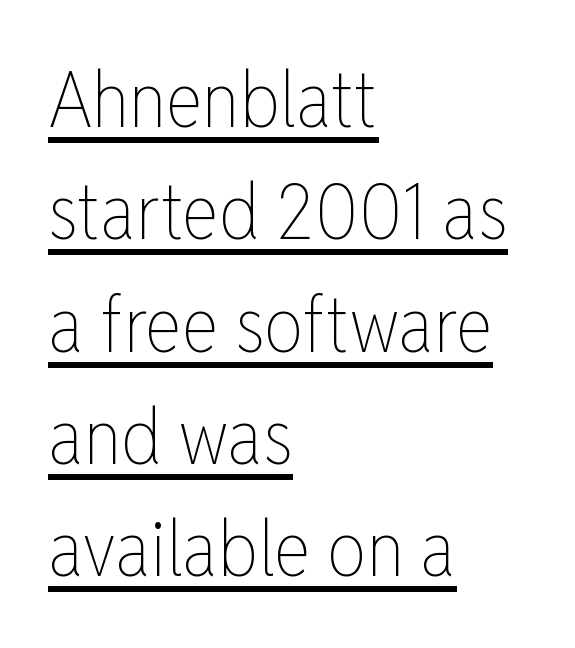
{"italic": "no", "bold": "no", "weight": "thin", "width": "condensed", "stroke_contrast": "low", "x_height": "medium", "monospaced": "no", "underline": "yes", "align": "left", "line_spacing": "normal", "line_spacing_ratio": 1.44, "letter_spacing": "normal", "letter_spacing_em": 0.0, "glyph_px": 78}
